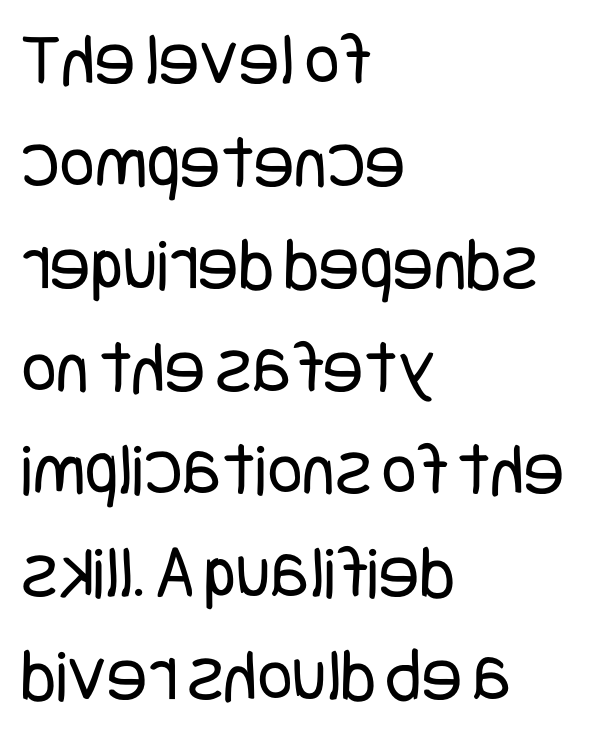
{"serif": "no", "italic": "no", "bold": "no", "weight": "regular", "width": "condensed", "stroke_contrast": "low", "x_height": "large", "underline": "no", "align": "left", "line_spacing": "normal", "line_spacing_ratio": 1.35, "letter_spacing": "normal", "letter_spacing_em": 0.0, "glyph_px": 76}
